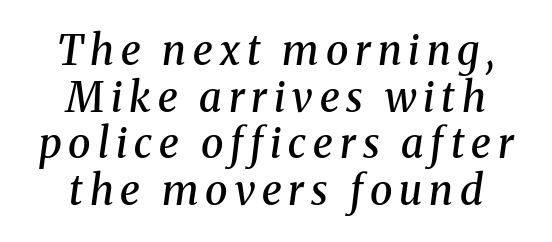
The image shows 41 px semibold serif type, italic (leaning right); set centered, tight line spacing (1.14x), not underlined; medium stroke contrast and a medium x-height.
